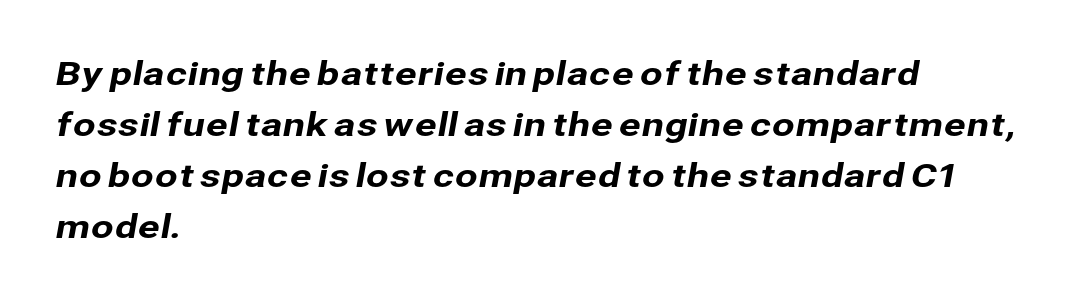
{"serif": "no", "width": "normal", "stroke_contrast": "low", "x_height": "medium", "monospaced": "no", "underline": "no", "align": "left", "line_spacing": "normal", "line_spacing_ratio": 1.55, "letter_spacing": "normal", "letter_spacing_em": 0.0, "glyph_px": 33}
